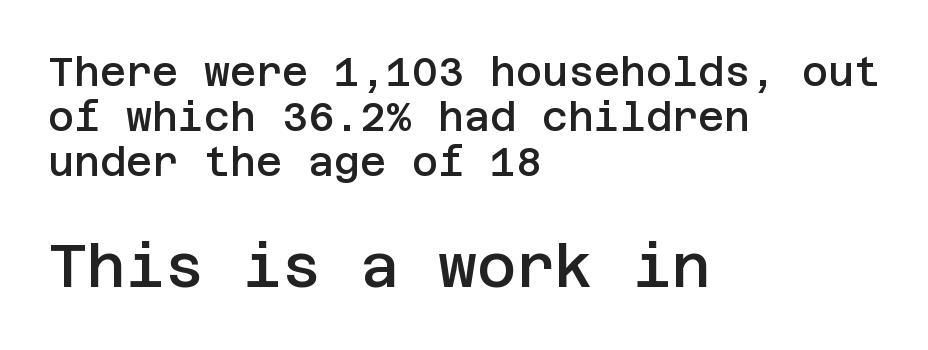
Q: Is the text bold? A: Semi-bold.
Q: Is the text italic (slanted)? A: No, it is upright.
Q: Is the typeface a serif or a sans-serif typeface? A: Sans-serif.
Q: Is the text underlined? A: No.
Q: How is the paragraph aligned? A: Left-aligned.
Q: Is the spacing between letters normal or unusually wide? A: Normal.
Q: Is the spacing between lines tight, normal or loose? A: Tight.
Q: Which block of text is set in a larger size, the first (top) or the second (bottom)? A: The second (bottom) one.
Q: Width (condensed, normal, or wide)? A: Normal.
Q: Stroke contrast? A: Low.
Q: x-height? A: Large.
